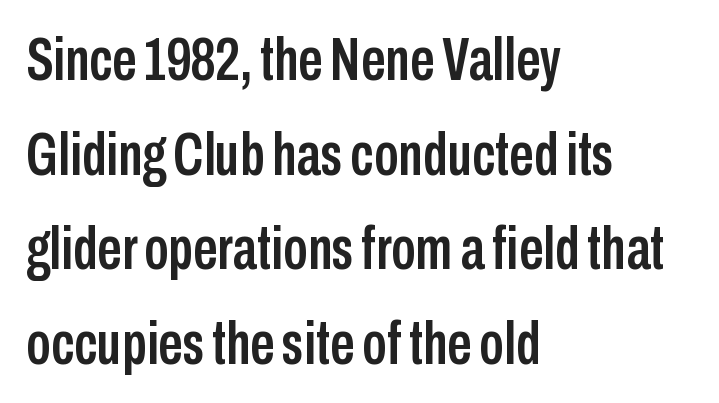
{"serif": "no", "italic": "no", "width": "condensed", "stroke_contrast": "low", "x_height": "medium", "monospaced": "no", "underline": "no", "align": "left", "line_spacing": "normal", "line_spacing_ratio": 1.55, "letter_spacing": "normal", "letter_spacing_em": 0.0, "glyph_px": 61}
